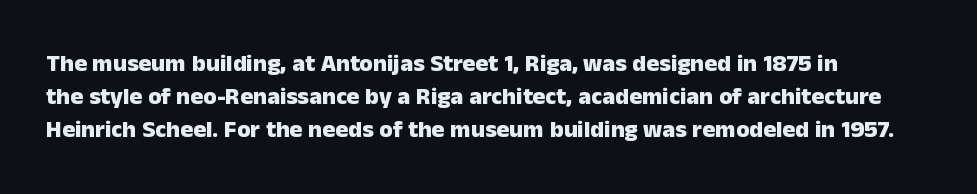
{"italic": "no", "bold": "yes", "underline": "no", "align": "left", "line_spacing": "normal", "line_spacing_ratio": 1.38, "letter_spacing": "normal", "letter_spacing_em": 0.0, "glyph_px": 24}
